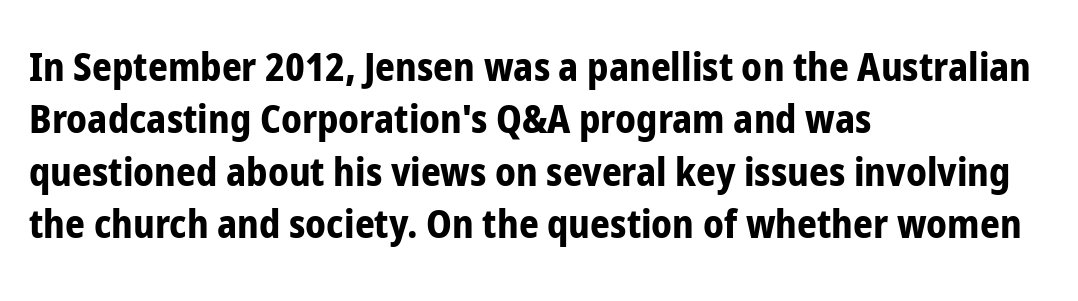
The image shows 39 px bold, condensed sans-serif type, upright; set left-aligned, normal line spacing (1.34x), normal letter spacing, not underlined; low stroke contrast and a medium x-height.
